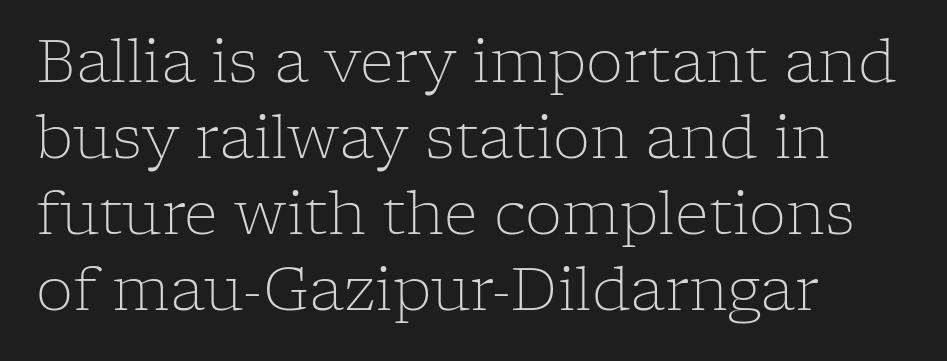
{"serif": "yes", "italic": "no", "bold": "no", "weight": "light", "width": "normal", "stroke_contrast": "low", "x_height": "medium", "monospaced": "no", "underline": "no", "align": "left", "line_spacing": "normal", "line_spacing_ratio": 1.29, "letter_spacing": "normal", "letter_spacing_em": 0.0, "glyph_px": 59}
